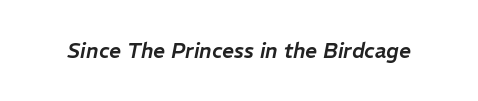
{"italic": "yes", "lean": "right", "slant_degrees": 11, "underline": "no", "letter_spacing": "normal", "letter_spacing_em": 0.0, "glyph_px": 21}
